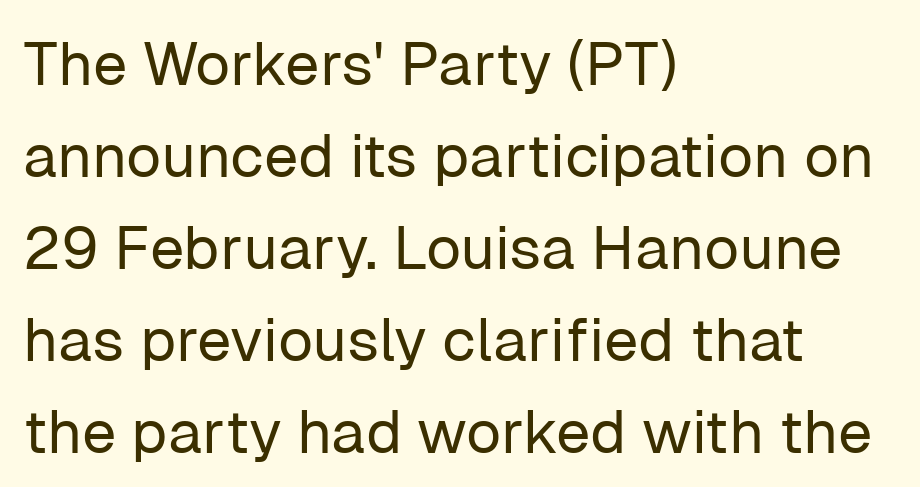
Typographically, this falls in the sans-serif category. The typeface has the unassuming heft of standard copy or less. Reading down the column, the eye jumps a familiar distance to each next line. The letterforms sit shoulder to shoulder at normal distance.
